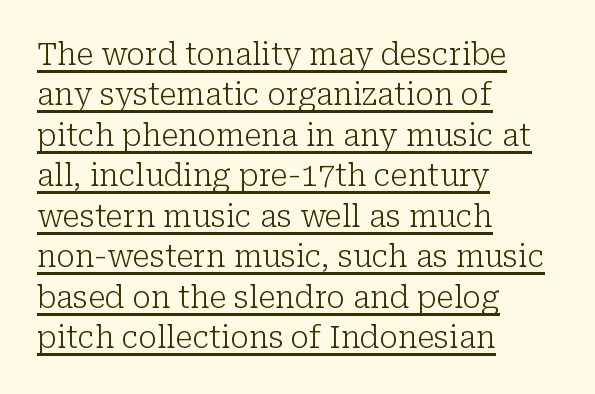
The image shows 30 px light serif type, upright; set left-aligned, normal line spacing (1.35x), normal letter spacing, underlined; low stroke contrast and a medium x-height.
